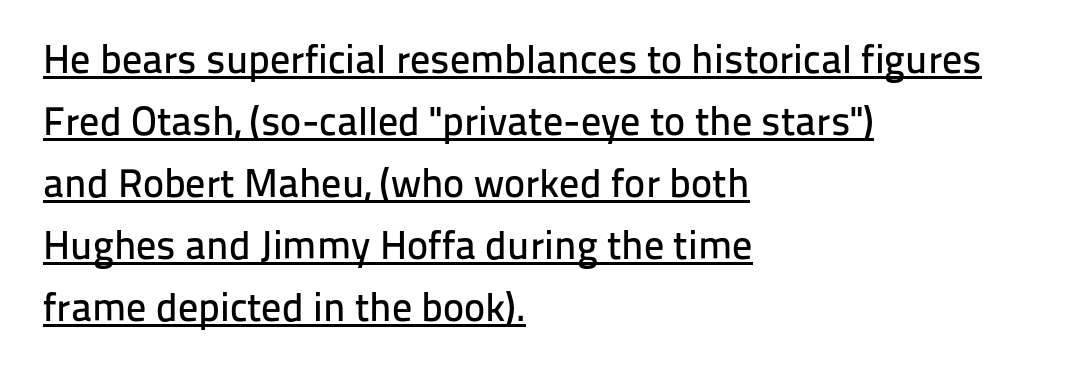
{"serif": "no", "italic": "no", "width": "normal", "stroke_contrast": "low", "x_height": "medium", "monospaced": "no", "underline": "yes", "align": "left", "line_spacing": "normal", "line_spacing_ratio": 1.55, "letter_spacing": "normal", "letter_spacing_em": 0.0, "glyph_px": 40}
